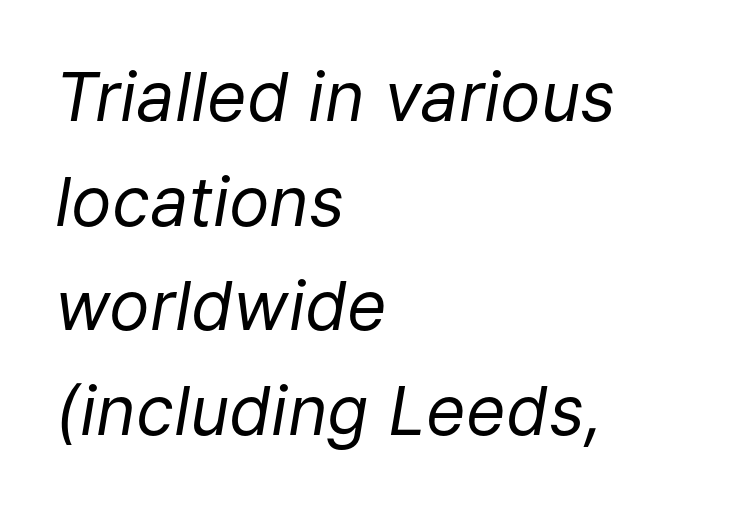
{"italic": "yes", "lean": "right", "slant_degrees": 9, "bold": "no", "weight": "regular", "width": "normal", "stroke_contrast": "low", "x_height": "medium", "monospaced": "no", "underline": "no", "align": "left", "line_spacing": "normal", "line_spacing_ratio": 1.54, "letter_spacing": "normal", "letter_spacing_em": 0.0, "glyph_px": 68}
